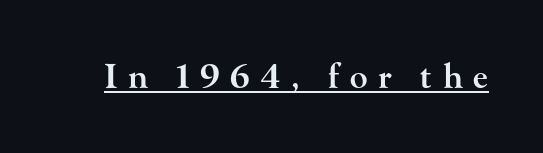
{"serif": "yes", "italic": "no", "bold": "semi", "weight": "semibold", "width": "wide", "stroke_contrast": "high", "x_height": "small", "monospaced": "no", "underline": "yes", "letter_spacing": "wide", "letter_spacing_em": 0.32, "glyph_px": 33}
